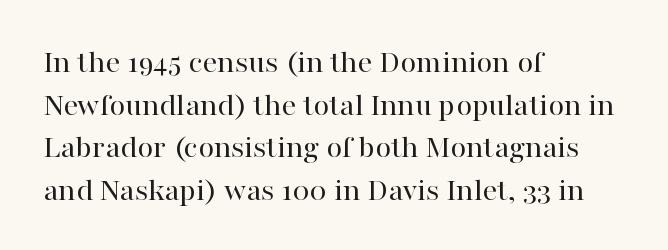
{"serif": "yes", "italic": "no", "bold": "no", "weight": "regular", "width": "normal", "stroke_contrast": "high", "x_height": "medium", "monospaced": "no", "underline": "no", "align": "left", "line_spacing": "normal", "line_spacing_ratio": 1.29, "letter_spacing": "normal", "letter_spacing_em": 0.0, "glyph_px": 33}
